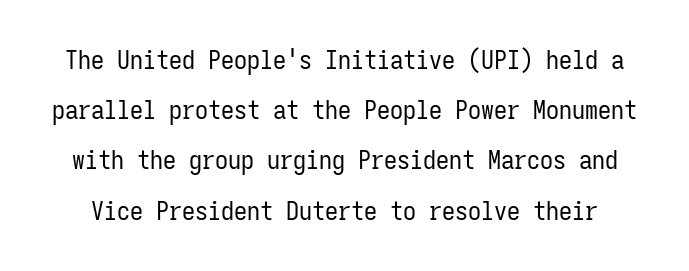
{"italic": "no", "bold": "no", "underline": "no", "line_spacing": "loose", "line_spacing_ratio": 1.93, "letter_spacing": "normal", "letter_spacing_em": 0.0, "glyph_px": 26}
